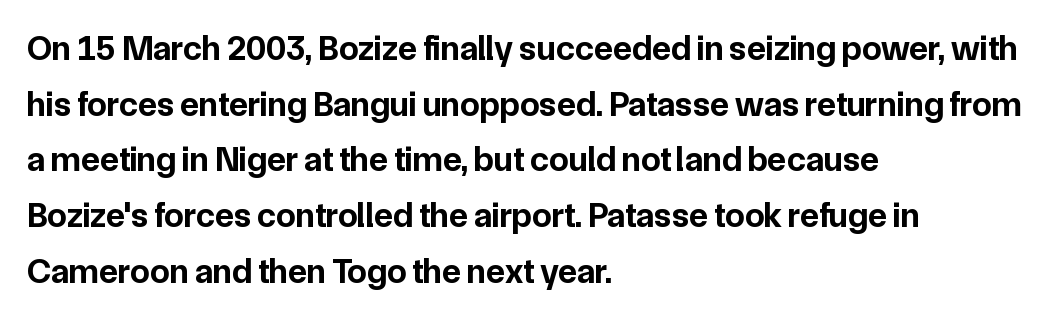
This sample has the flowing, uneven cadence of proportional lettering. The strokes are fattened all the way to bold. Here the glyphs are tracked normally, forming tight word shapes. Just letters on the line, the space beneath them empty. Regarding leading, the lines here are spaced in the standard way.
